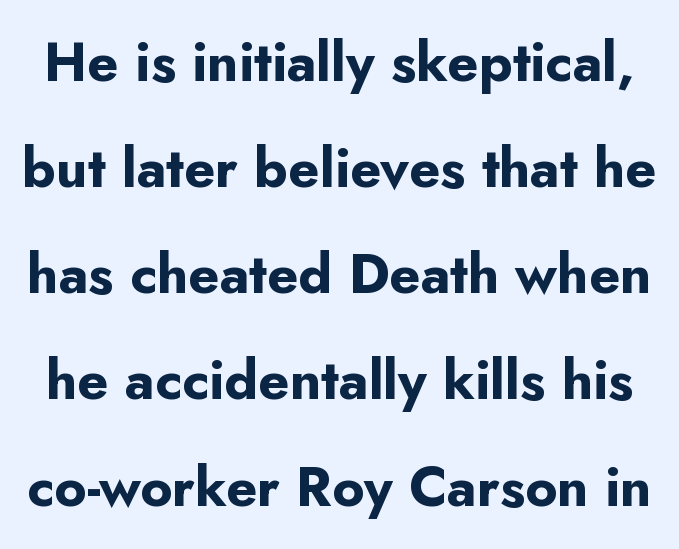
Does the weight exceed regular? Yes, all the way to bold. You could fit nearly another row in the gap between these rows. Just letters on the line, the space beneath them empty. The typeface chosen for these lines omits serifs. This sample uses an upright cut, with every glyph sitting square on the baseline. Characters follow at the spacing the type designer built in.
